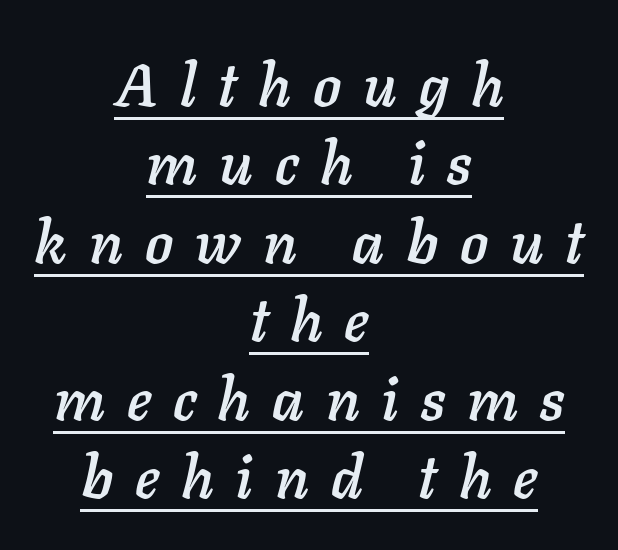
The image shows 59 px text type, italic (leaning right); set centered, normal line spacing (1.33x), unusually wide letter spacing (+0.37 em), underlined; low stroke contrast and a medium x-height.
